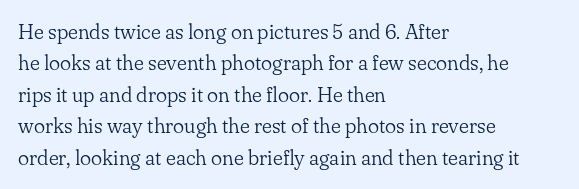
Q: Is the text bold? A: No.
Q: Is the text italic (slanted)? A: No, it is upright.
Q: Is the text underlined? A: No.
Q: How is the paragraph aligned? A: Left-aligned.
Q: Is the spacing between letters normal or unusually wide? A: Normal.
Q: Is the spacing between lines tight, normal or loose? A: Normal.
